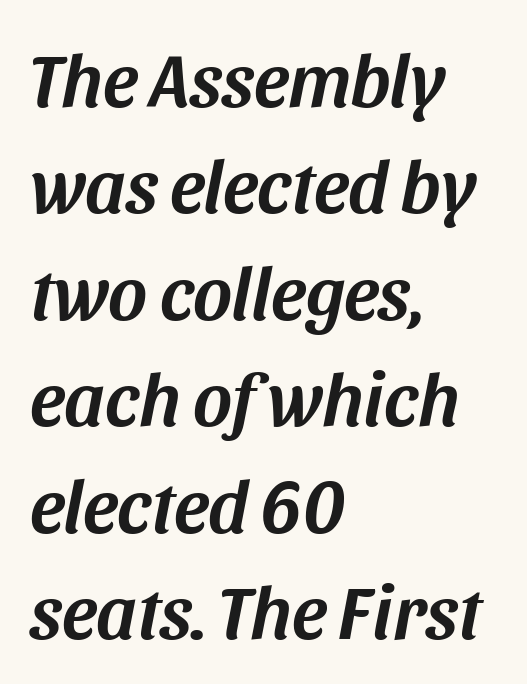
Q: Is the text italic (slanted)? A: Yes, it leans right by about 11 degrees.
Q: Is the text underlined? A: No.
Q: How is the paragraph aligned? A: Left-aligned.
Q: Is the spacing between letters normal or unusually wide? A: Normal.
Q: Is the spacing between lines tight, normal or loose? A: Normal.
Q: Width (condensed, normal, or wide)? A: Normal.
Q: Stroke contrast? A: Medium.
Q: x-height? A: Large.
Q: Monospaced? A: No.
